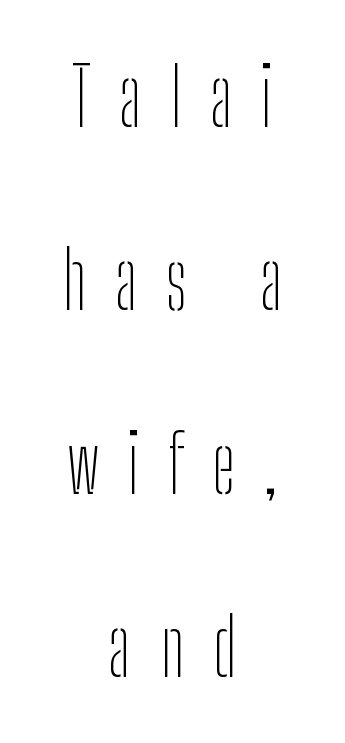
Does the type have serifs? No, each stem ends abruptly. Leftover space on each line is divided equally before and after the words. Looks like regular typesetting: each glyph gets only the width it needs. The strip under each line holds only bare page. When letters stand straight like this, we call the style roman or upright. The font sits on the lighter half of the weight spectrum, regular included.
